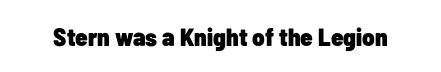
{"italic": "no", "bold": "yes", "underline": "no", "letter_spacing": "normal", "letter_spacing_em": 0.0, "glyph_px": 25}
